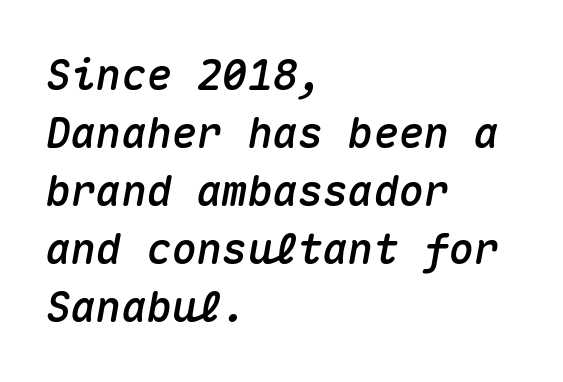
The image shows 42 px text type, italic (leaning right), monospaced; set left-aligned, normal line spacing (1.38x), normal letter spacing, not underlined; medium stroke contrast and a medium x-height.
